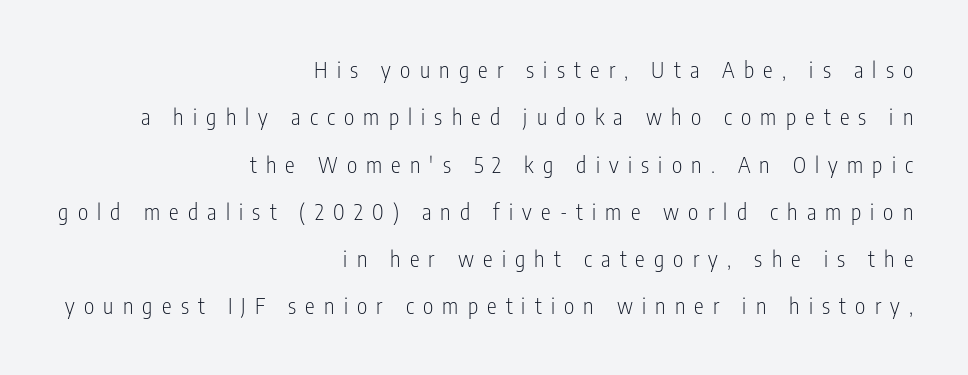
Q: Is the text bold? A: No.
Q: Is the text italic (slanted)? A: No, it is upright.
Q: Is the text underlined? A: No.
Q: How is the paragraph aligned? A: Right-aligned.
Q: Is the spacing between letters normal or unusually wide? A: Unusually wide.
Q: Is the spacing between lines tight, normal or loose? A: Loose.
